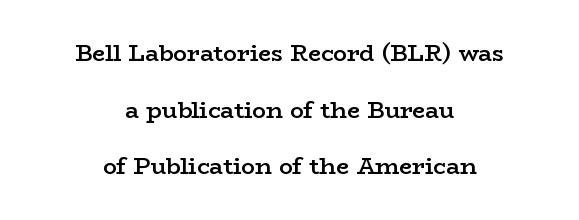
The image shows 23 px text type, upright; set centered, loose line spacing (2.46x), normal letter spacing, not underlined.
